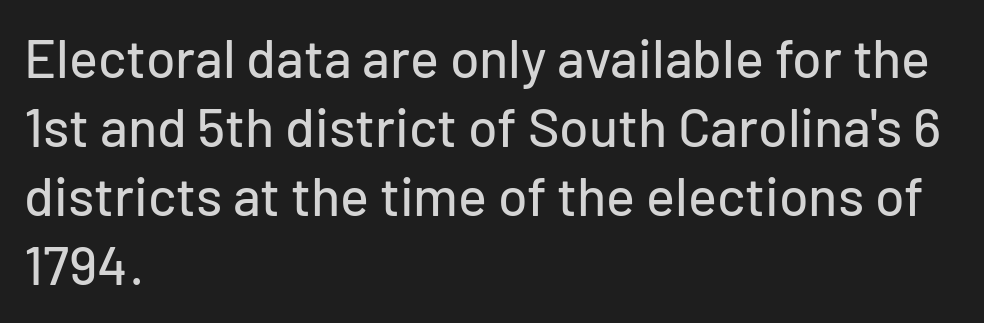
One-word summary of the alignment: left. Do the characters align in a grid? No, the font is proportional. Honestly, the row spacing looks completely unremarkable. This rendering employs a face without finishing strokes, i.e., a sans-serif. Check the space under the baseline: it is left empty. The specimen reads as upright at a glance.
